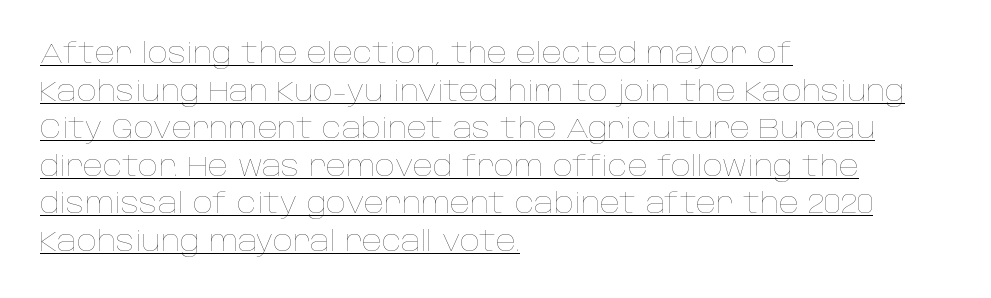
Q: Is the text bold? A: No.
Q: Is the text italic (slanted)? A: No, it is upright.
Q: Is the text underlined? A: Yes.
Q: How is the paragraph aligned? A: Left-aligned.
Q: Is the spacing between letters normal or unusually wide? A: Normal.
Q: Is the spacing between lines tight, normal or loose? A: Normal.
Q: Width (condensed, normal, or wide)? A: Normal.
Q: Stroke contrast? A: Low.
Q: x-height? A: Large.
Q: Monospaced? A: No.
